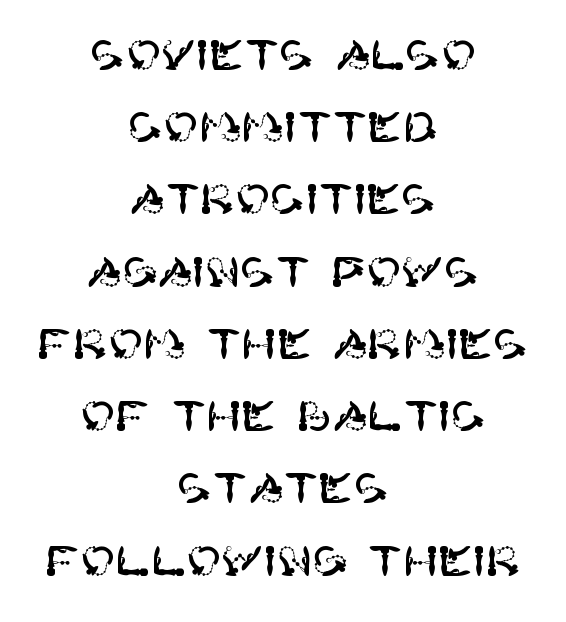
{"serif": "no", "italic": "no", "width": "normal", "stroke_contrast": "high", "x_height": "large", "underline": "no", "align": "center", "line_spacing_ratio": 1.72, "letter_spacing": "normal", "letter_spacing_em": 0.0, "glyph_px": 42}
